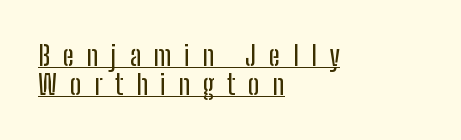
Q: Is the text italic (slanted)? A: No, it is upright.
Q: Is the typeface a serif or a sans-serif typeface? A: Sans-serif.
Q: Is the text underlined? A: Yes.
Q: How is the paragraph aligned? A: Left-aligned.
Q: Is the spacing between letters normal or unusually wide? A: Unusually wide.
Q: Is the spacing between lines tight, normal or loose? A: Tight.
Q: Width (condensed, normal, or wide)? A: Condensed.
Q: Stroke contrast? A: Low.
Q: x-height? A: Medium.
Q: Monospaced? A: No.
